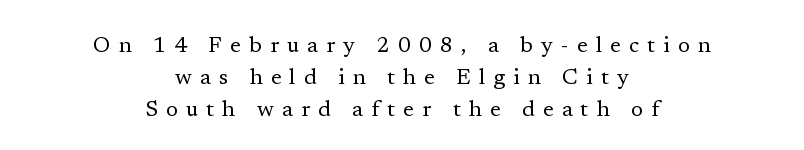
{"italic": "no", "bold": "no", "underline": "no", "align": "center", "line_spacing": "normal", "line_spacing_ratio": 1.45, "letter_spacing": "wide", "letter_spacing_em": 0.37, "glyph_px": 22}
